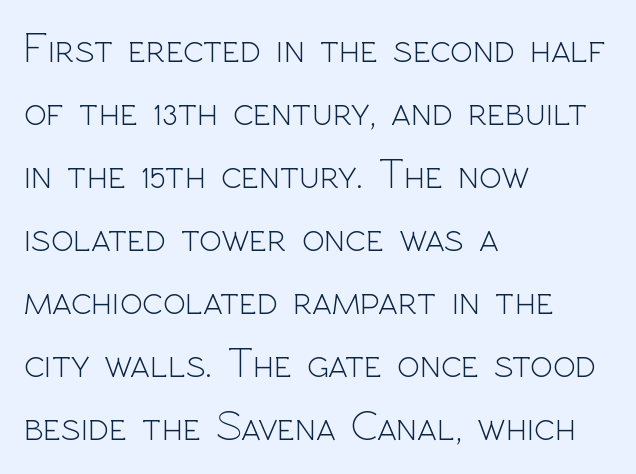
Q: Is the text bold? A: No.
Q: Is the text italic (slanted)? A: No, it is upright.
Q: Is the typeface a serif or a sans-serif typeface? A: Sans-serif.
Q: Is the text underlined? A: No.
Q: How is the paragraph aligned? A: Left-aligned.
Q: Is the spacing between letters normal or unusually wide? A: Normal.
Q: Is the spacing between lines tight, normal or loose? A: Normal.
Q: Width (condensed, normal, or wide)? A: Normal.
Q: x-height? A: Medium.
Q: Monospaced? A: No.
